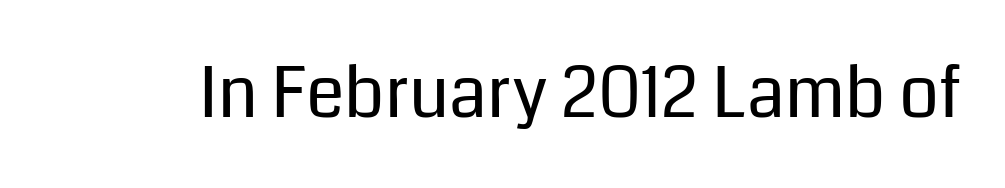
Vertical stems look standard width or narrower in stroke. The glyphs are unaccompanied by any horizontal stroke below them. Unlike italic type, these characters show no tilt at all. Honestly, the letter spacing is just normal — you wouldn't notice it. Varying glyph widths throughout — classic text-font behaviour.
